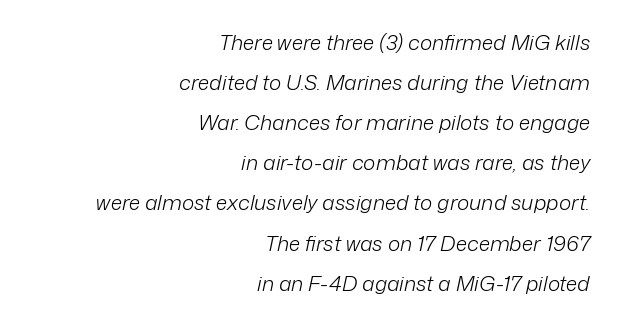
Q: Is the text bold? A: No.
Q: Is the text italic (slanted)? A: Yes, it leans right by about 12 degrees.
Q: Is the text underlined? A: No.
Q: How is the paragraph aligned? A: Right-aligned.
Q: Is the spacing between letters normal or unusually wide? A: Normal.
Q: Is the spacing between lines tight, normal or loose? A: Loose.
